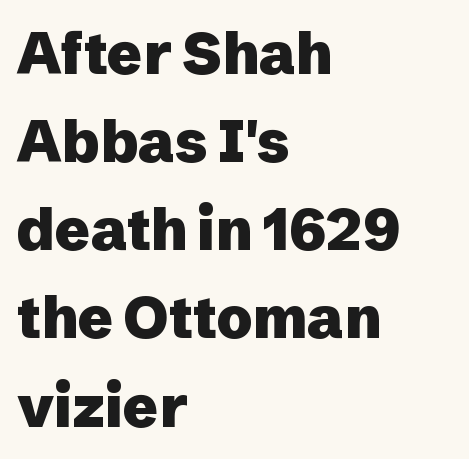
Each letter keeps its own natural width here, so spacing adapts to shape. The gaps between neighbouring characters are ordinary and unremarkable. The space beneath each line is pristine and unruled. A typesetter would label this face a sans. As a designer I'd log this as weight 700, bold. Every row of glyphs begins at an identical x-position on the left.
